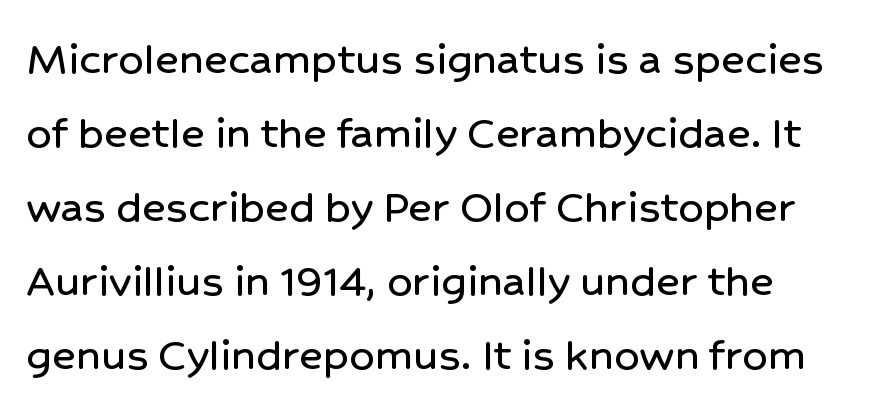
The type sits square on the baseline with zero lean. Words float on clear page, feet unadorned. Is there much room between lines? A standard amount, neither cramped nor airy. A typesetter would call this proportional, since set widths differ per character. Tracking here is standard; glyphs follow each other at the usual distance. Layout note: lines flush left.
